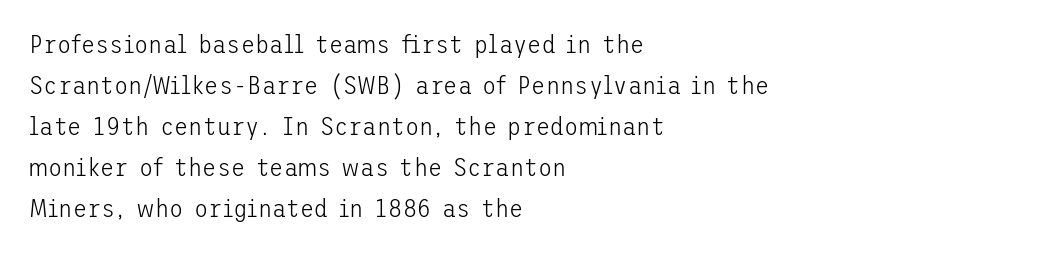
{"italic": "no", "bold": "no", "underline": "no", "align": "left", "line_spacing": "normal", "line_spacing_ratio": 1.58, "letter_spacing": "normal", "letter_spacing_em": 0.0, "glyph_px": 26}
